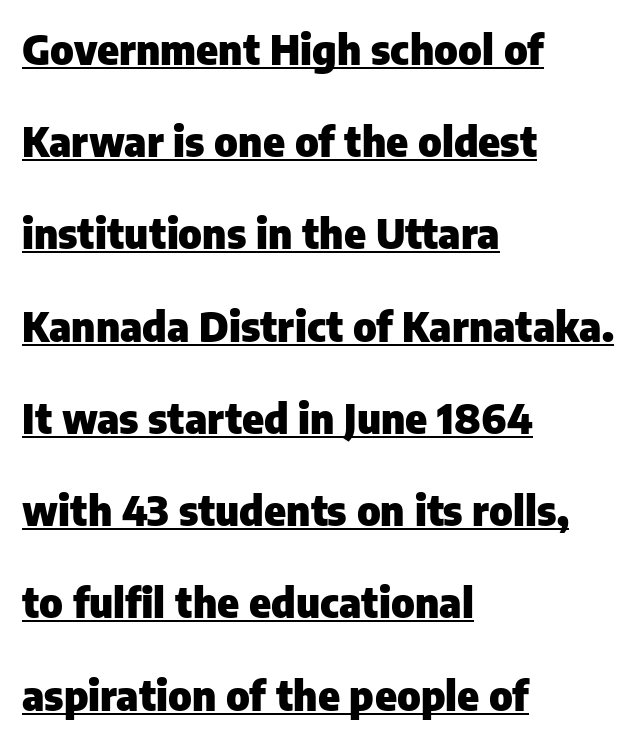
{"serif": "no", "italic": "no", "bold": "yes", "weight": "heavy", "width": "normal", "stroke_contrast": "low", "x_height": "medium", "monospaced": "no", "underline": "yes", "align": "left", "line_spacing": "loose", "line_spacing_ratio": 2.25, "letter_spacing": "normal", "letter_spacing_em": 0.0, "glyph_px": 41}
